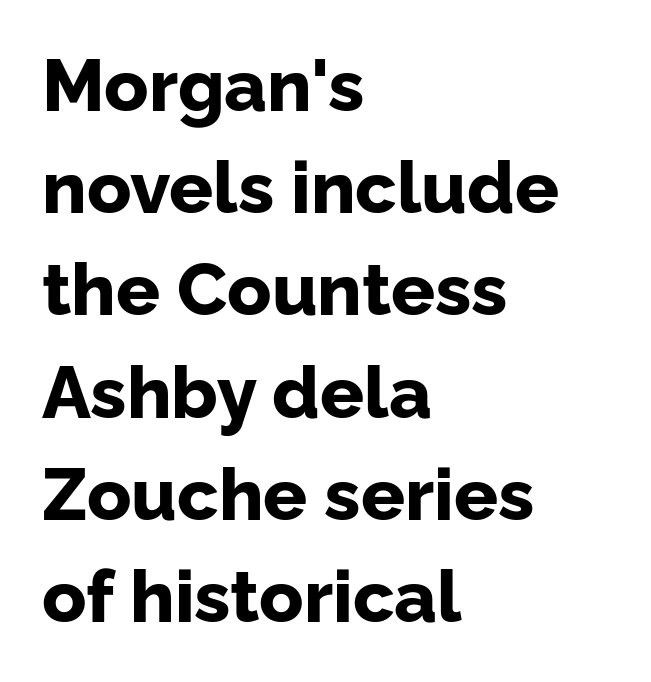
Q: Is the text bold? A: Yes.
Q: Is the text italic (slanted)? A: No, it is upright.
Q: Is the typeface a serif or a sans-serif typeface? A: Sans-serif.
Q: Is the text underlined? A: No.
Q: How is the paragraph aligned? A: Left-aligned.
Q: Is the spacing between letters normal or unusually wide? A: Normal.
Q: Is the spacing between lines tight, normal or loose? A: Normal.
Q: Width (condensed, normal, or wide)? A: Normal.
Q: Stroke contrast? A: Low.
Q: x-height? A: Medium.
Q: Monospaced? A: No.
